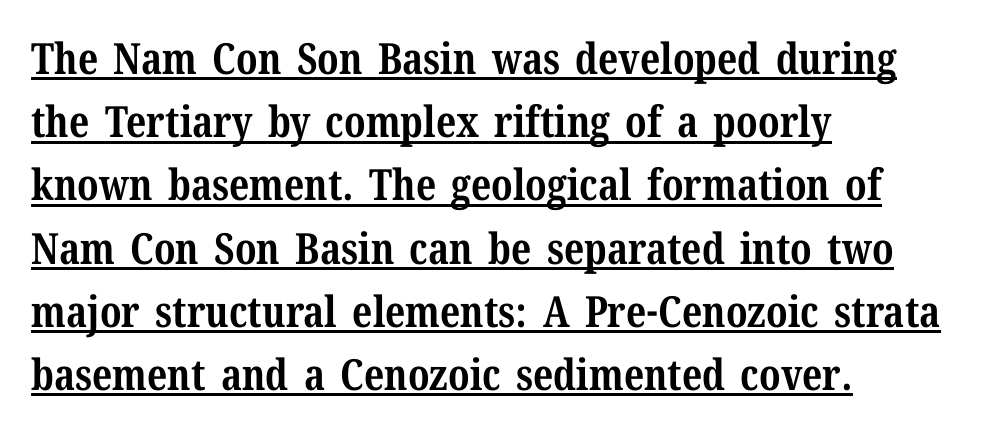
The face used here appears with an underline applied. The horizontal fit of the characters is conventional and even. These lines were composed using upright roman letters. Students, observe: this is what conventionally led text looks like. Summary of weight: heavy, a full bold.
